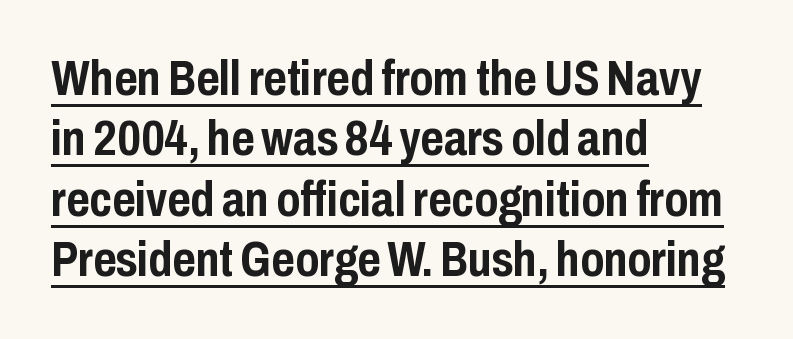
{"serif": "no", "italic": "no", "bold": "yes", "weight": "semibold", "width": "condensed", "stroke_contrast": "low", "x_height": "medium", "monospaced": "no", "underline": "yes", "align": "left", "line_spacing_ratio": 1.21, "letter_spacing": "normal", "letter_spacing_em": 0.0, "glyph_px": 50}
